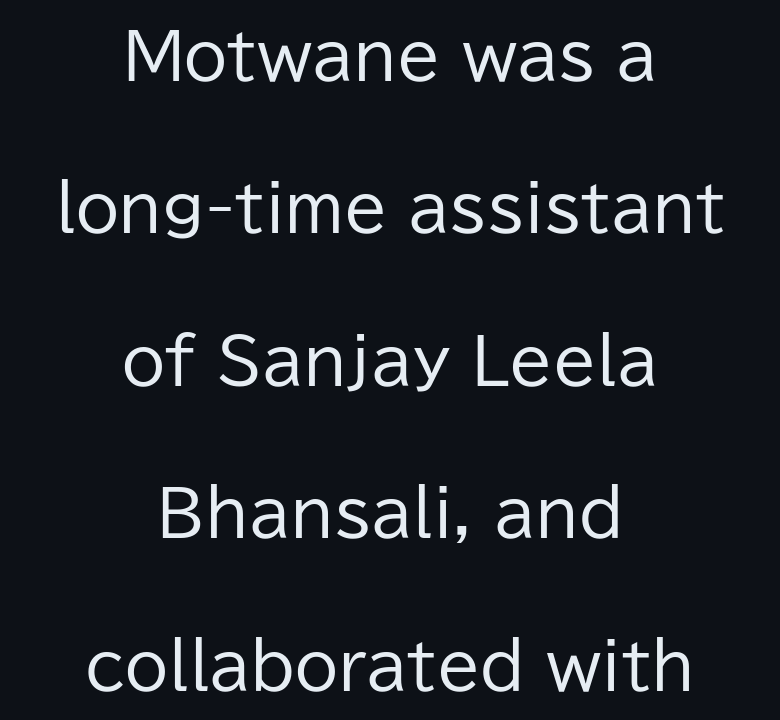
Q: Is the text bold? A: No.
Q: Is the text italic (slanted)? A: No, it is upright.
Q: Is the typeface a serif or a sans-serif typeface? A: Sans-serif.
Q: Is the text underlined? A: No.
Q: How is the paragraph aligned? A: Centered.
Q: Is the spacing between letters normal or unusually wide? A: Normal.
Q: Is the spacing between lines tight, normal or loose? A: Loose.
Q: Width (condensed, normal, or wide)? A: Normal.
Q: Stroke contrast? A: Low.
Q: x-height? A: Medium.
Q: Monospaced? A: No.
